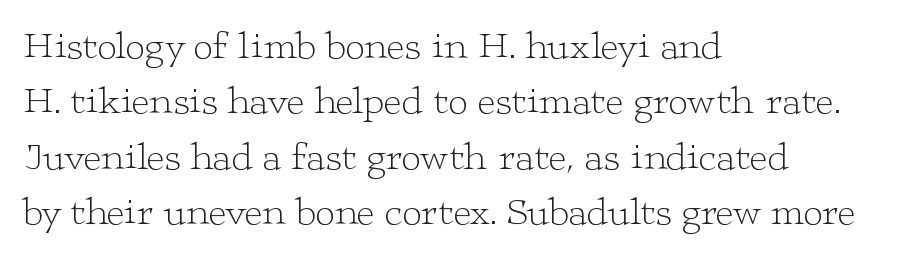
Caption: face not bold, strokes unweighted. Each new line begins a customary step beneath the previous one. Anything drawn beneath the words? Only blank space. Small tapered or slab feet sit at the stroke ends, so this counts as serif. A classic flush-left, rag-right setting is used for this passage. The passage shown is typed in a proportional face where columns would drift.
